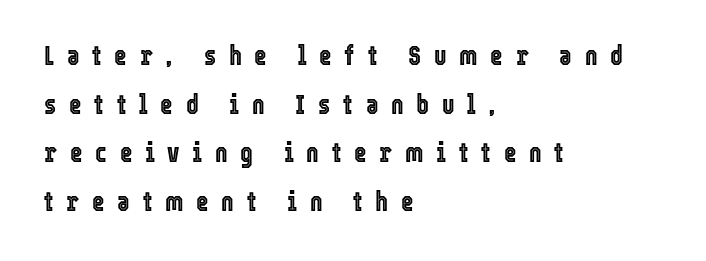
Q: Is the text italic (slanted)? A: No, it is upright.
Q: Is the text underlined? A: No.
Q: How is the paragraph aligned? A: Left-aligned.
Q: Is the spacing between letters normal or unusually wide? A: Unusually wide.
